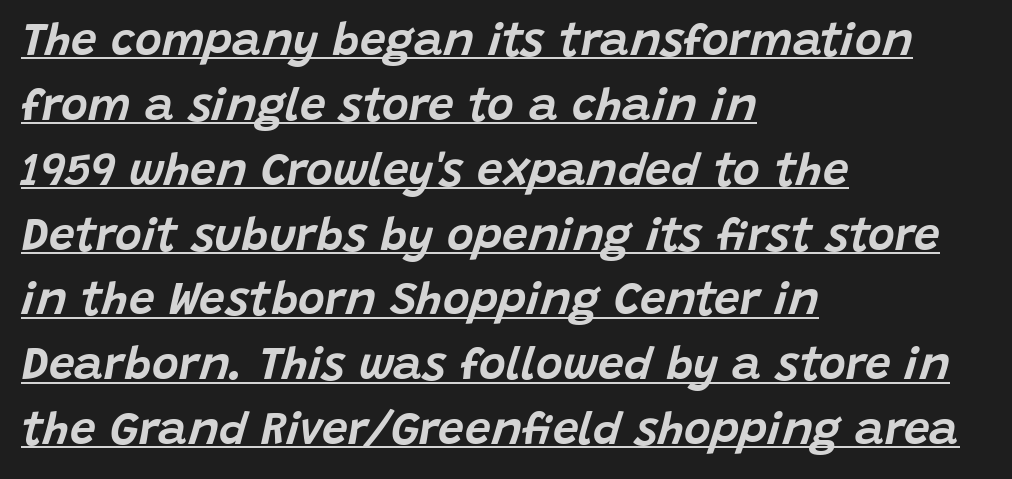
The image shows 46 px text type, italic (leaning right); set left-aligned, normal line spacing (1.41x), normal letter spacing, underlined; low stroke contrast and a large x-height.
